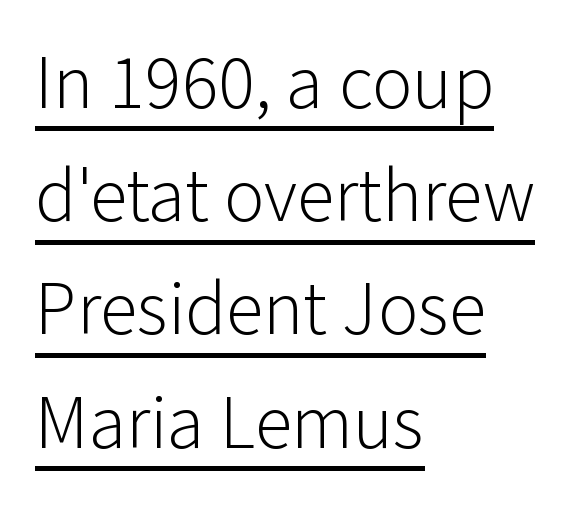
Q: Is the text bold? A: No.
Q: Is the text italic (slanted)? A: No, it is upright.
Q: Is the typeface a serif or a sans-serif typeface? A: Sans-serif.
Q: Is the text underlined? A: Yes.
Q: How is the paragraph aligned? A: Left-aligned.
Q: Is the spacing between letters normal or unusually wide? A: Normal.
Q: Is the spacing between lines tight, normal or loose? A: Normal.
Q: Width (condensed, normal, or wide)? A: Normal.
Q: Stroke contrast? A: Low.
Q: x-height? A: Medium.
Q: Monospaced? A: No.
